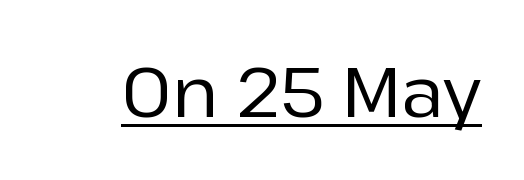
{"serif": "no", "italic": "no", "width": "normal", "stroke_contrast": "low", "x_height": "medium", "monospaced": "no", "underline": "yes", "letter_spacing": "normal", "letter_spacing_em": 0.0, "glyph_px": 69}
